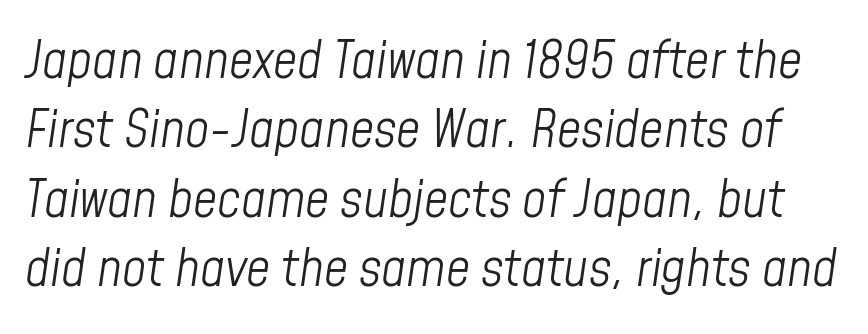
{"italic": "yes", "lean": "right", "slant_degrees": 8, "bold": "no", "weight": "light", "width": "condensed", "stroke_contrast": "low", "x_height": "medium", "monospaced": "no", "underline": "no", "line_spacing": "normal", "line_spacing_ratio": 1.31, "letter_spacing": "normal", "letter_spacing_em": 0.0, "glyph_px": 53}
